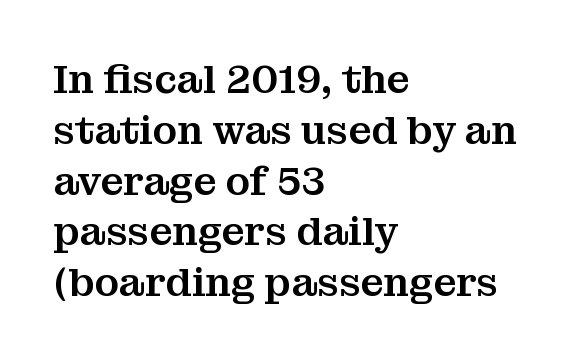
In CSS terms this would be text-align: left. Words appear dense and cohesive because spacing is normal. In terms of posture, this sample is upright. The foot of each line stays bare and open. A serif font was chosen for this passage. The rendering uses natural spacing where letterforms have individual widths.
